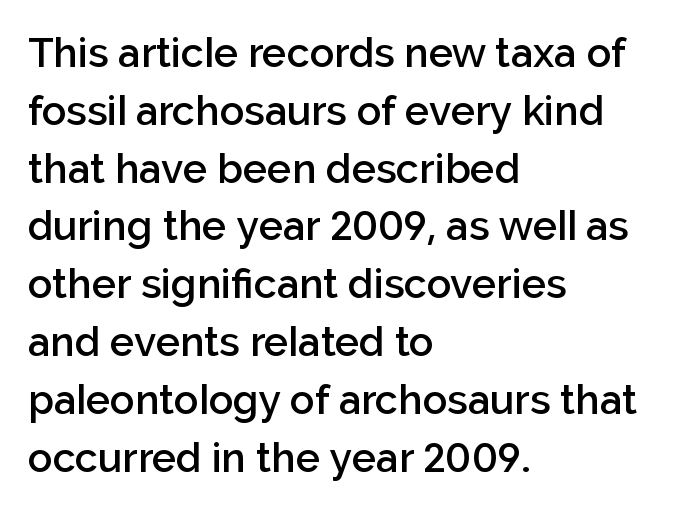
{"serif": "no", "italic": "no", "bold": "semi", "weight": "semibold", "width": "normal", "stroke_contrast": "low", "x_height": "medium", "monospaced": "no", "underline": "no", "align": "left", "line_spacing": "normal", "line_spacing_ratio": 1.41, "letter_spacing": "normal", "letter_spacing_em": 0.0, "glyph_px": 41}
